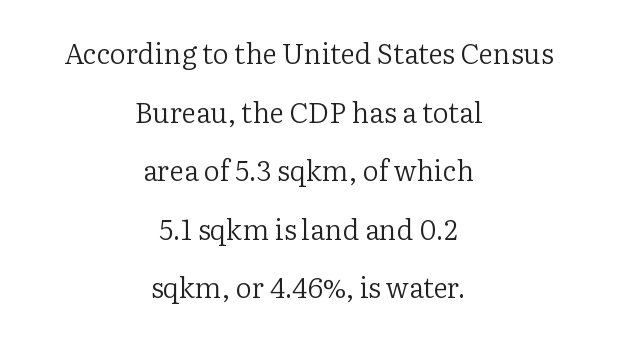
Q: Is the text bold? A: No.
Q: Is the text italic (slanted)? A: No, it is upright.
Q: Is the typeface a serif or a sans-serif typeface? A: Serif.
Q: Is the text underlined? A: No.
Q: How is the paragraph aligned? A: Centered.
Q: Is the spacing between letters normal or unusually wide? A: Normal.
Q: Is the spacing between lines tight, normal or loose? A: Loose.
Q: Width (condensed, normal, or wide)? A: Normal.
Q: Stroke contrast? A: Low.
Q: x-height? A: Medium.
Q: Monospaced? A: No.
